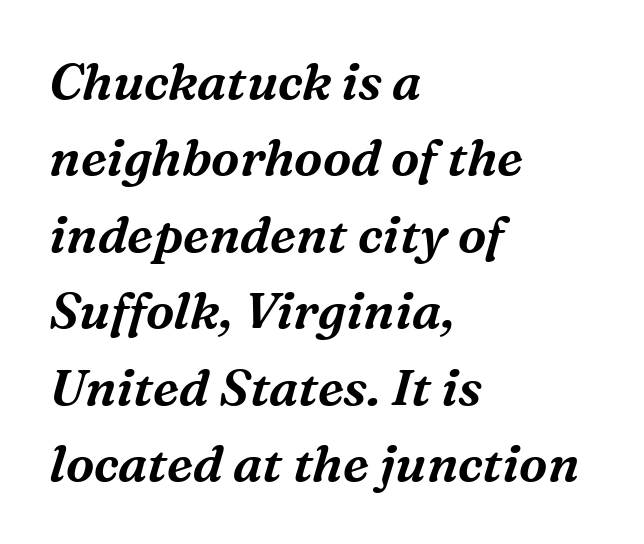
Q: Is the text italic (slanted)? A: Yes, it leans right by about 16 degrees.
Q: Is the typeface a serif or a sans-serif typeface? A: Serif.
Q: Is the text underlined? A: No.
Q: How is the paragraph aligned? A: Left-aligned.
Q: Is the spacing between letters normal or unusually wide? A: Normal.
Q: Is the spacing between lines tight, normal or loose? A: Normal.
Q: Width (condensed, normal, or wide)? A: Normal.
Q: Stroke contrast? A: Medium.
Q: x-height? A: Medium.
Q: Monospaced? A: No.
